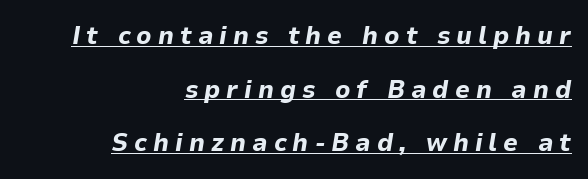
Q: Is the text bold? A: Yes.
Q: Is the text italic (slanted)? A: Yes, it leans right by about 9 degrees.
Q: Is the text underlined? A: Yes.
Q: How is the paragraph aligned? A: Right-aligned.
Q: Is the spacing between letters normal or unusually wide? A: Unusually wide.
Q: Is the spacing between lines tight, normal or loose? A: Loose.
